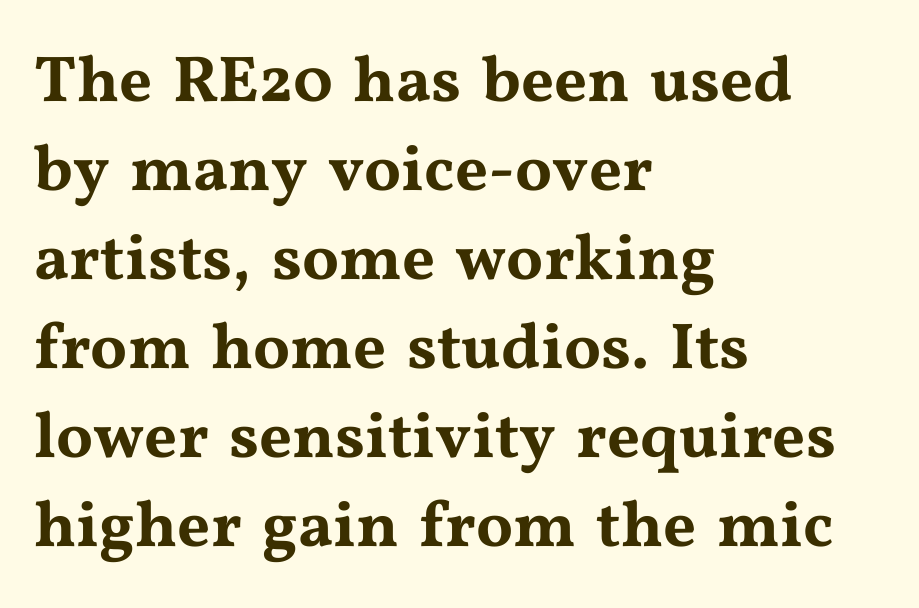
The passage shown is typeset with a serif family. You could call the tracking neutral — neither tight nor loose. The string is rendered with underlining switched off. Honestly, the row spacing looks completely unremarkable. The lines are quadded left. Do the characters align in a grid? No, the font is proportional.
